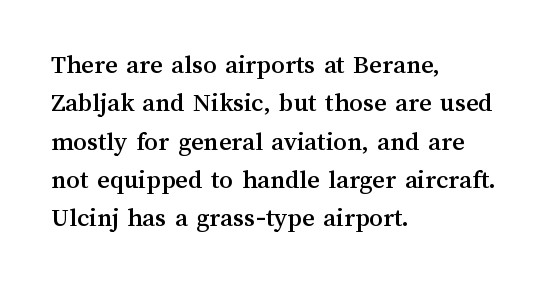
Q: Is the text italic (slanted)? A: No, it is upright.
Q: Is the text underlined? A: No.
Q: How is the paragraph aligned? A: Left-aligned.
Q: Is the spacing between letters normal or unusually wide? A: Normal.
Q: Is the spacing between lines tight, normal or loose? A: Normal.
